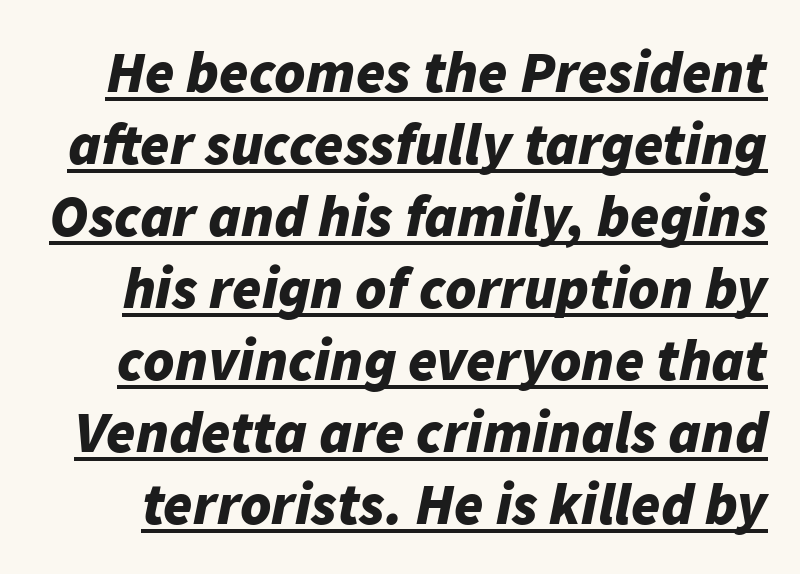
Q: Is the text bold? A: Yes.
Q: Is the text italic (slanted)? A: Yes, it leans right by about 11 degrees.
Q: Is the text underlined? A: Yes.
Q: Is the spacing between letters normal or unusually wide? A: Normal.
Q: Width (condensed, normal, or wide)? A: Normal.
Q: Stroke contrast? A: Low.
Q: x-height? A: Medium.
Q: Monospaced? A: No.
